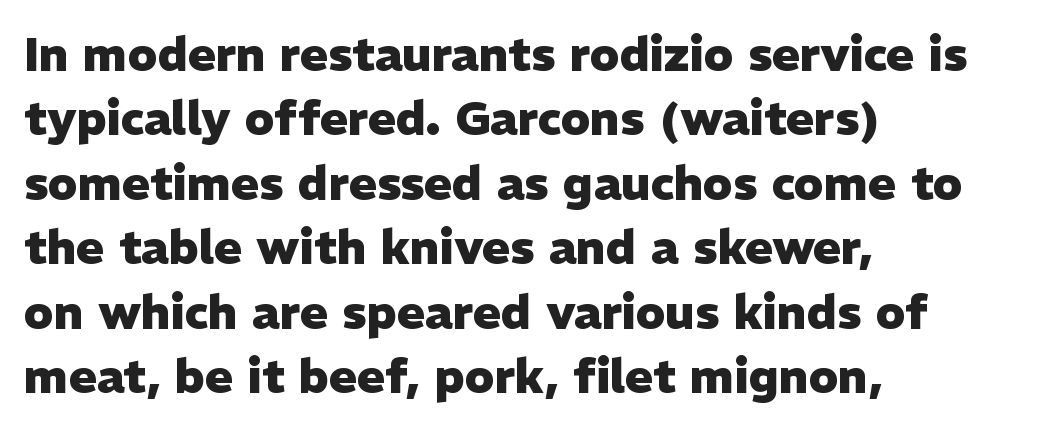
The image shows 47 px heavy sans-serif type, upright; set left-aligned, normal line spacing (1.37x), normal letter spacing, not underlined; low stroke contrast and a medium x-height.
